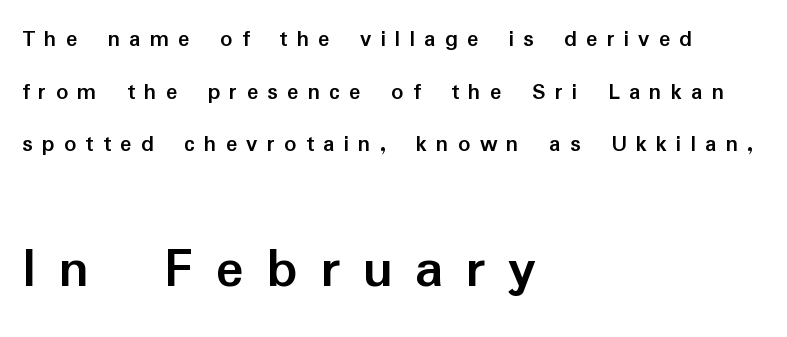
The image shows 59 px semibold sans-serif type, upright; set left-aligned, loose line spacing (2.19x), unusually wide letter spacing (+0.38 em), not underlined; the second (bottom) block is 2.46x larger; low stroke contrast and a medium x-height.
